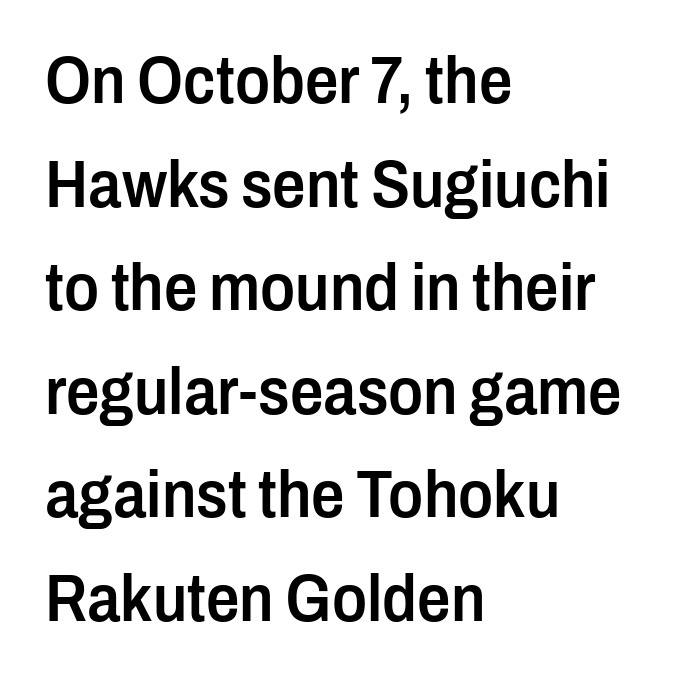
The image shows 66 px semibold, condensed sans-serif type, upright; set left-aligned, normal line spacing (1.57x), normal letter spacing, not underlined; low stroke contrast and a medium x-height.
